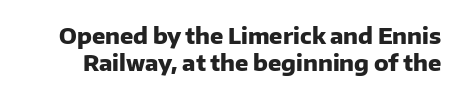
Strong, thick strokes mark this as bold type. Standard letterfit; no display-style spreading of the glyphs. The space directly below the letters is spotless. Every stem runs plumb, perpendicular to the baseline.
